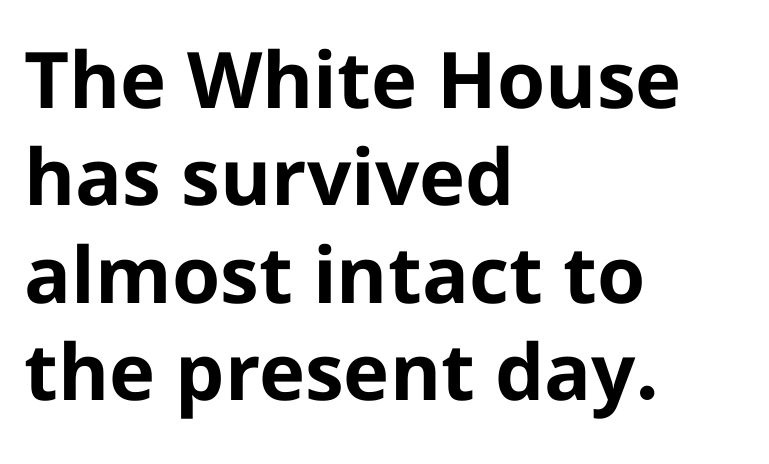
The image shows 78 px bold sans-serif type, upright; set left-aligned, normal line spacing (1.25x), normal letter spacing, not underlined; low stroke contrast and a medium x-height.
